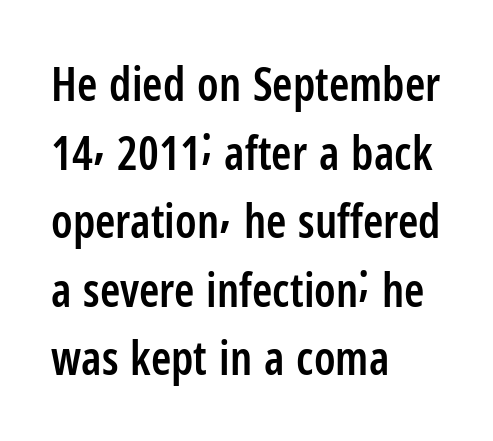
Evenly set lines give the paragraph a standard silhouette. The characters display no serif detailing; their extremities are plain. The specimen omits any rule beneath the text block's lines. Character widths vary here, with narrow letters taking less room than wide ones.
